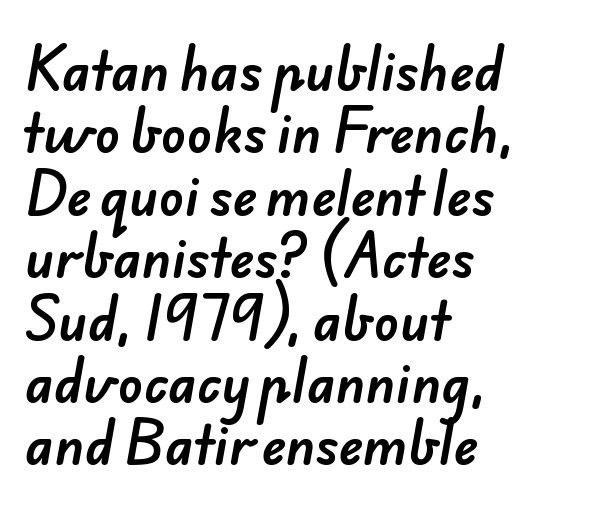
The letters sit at their default tracking, neither squeezed nor spread. To sum up the face: it is a sans, with no serifs. The string is rendered with underlining switched off. You could not count columns in this text — the font is proportionally spaced.
